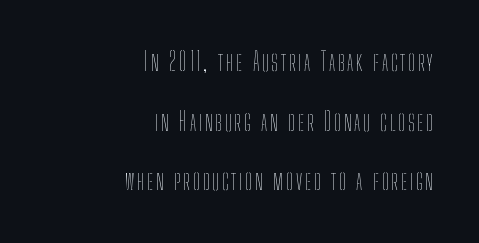
Q: Is the text bold? A: No.
Q: Is the text italic (slanted)? A: No, it is upright.
Q: Is the text underlined? A: No.
Q: How is the paragraph aligned? A: Right-aligned.
Q: Is the spacing between lines tight, normal or loose? A: Loose.
